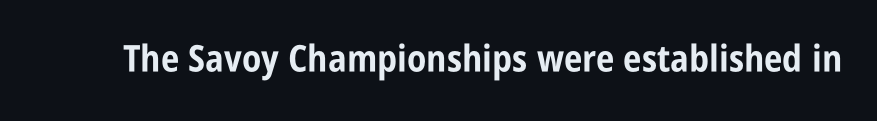
Q: Is the text bold? A: Yes.
Q: Is the text italic (slanted)? A: No, it is upright.
Q: Is the typeface a serif or a sans-serif typeface? A: Sans-serif.
Q: Is the text underlined? A: No.
Q: Is the spacing between letters normal or unusually wide? A: Normal.
Q: Width (condensed, normal, or wide)? A: Condensed.
Q: Stroke contrast? A: Low.
Q: x-height? A: Large.
Q: Monospaced? A: No.
